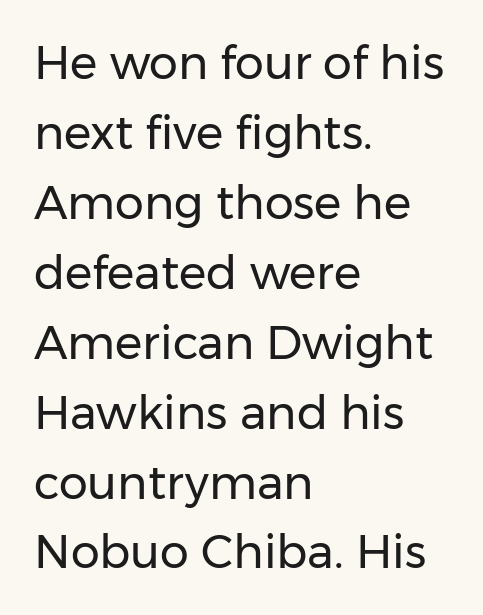
Q: Is the text bold? A: No.
Q: Is the text italic (slanted)? A: No, it is upright.
Q: Is the typeface a serif or a sans-serif typeface? A: Sans-serif.
Q: Is the text underlined? A: No.
Q: How is the paragraph aligned? A: Left-aligned.
Q: Is the spacing between letters normal or unusually wide? A: Normal.
Q: Is the spacing between lines tight, normal or loose? A: Normal.
Q: Width (condensed, normal, or wide)? A: Normal.
Q: Stroke contrast? A: Low.
Q: x-height? A: Medium.
Q: Monospaced? A: No.
